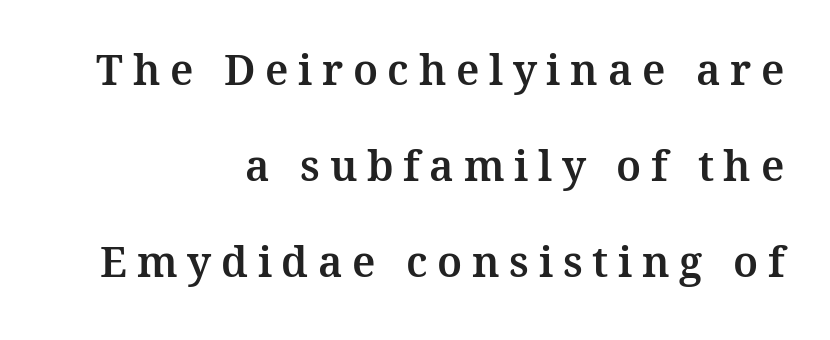
The image shows 42 px serif type, upright; set right-aligned, loose line spacing (2.29x), unusually wide letter spacing (+0.23 em), not underlined; medium stroke contrast and a medium x-height.
